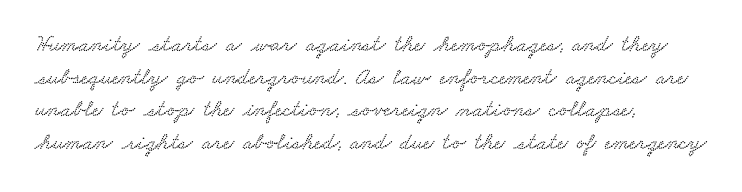
Is the block centered? No — it sits flush against the left margin. Check under the words: just untouched page. What's the leading like? Ordinary, nothing unusual. Inter-character spacing is left at the font's built-in metrics.
